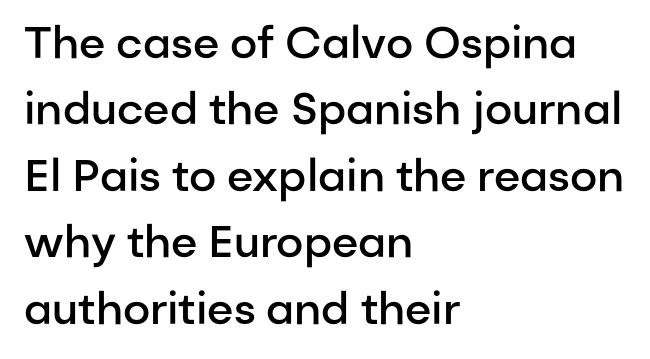
The type sits square on the baseline with zero lean. Looks like regular typesetting: each glyph gets only the width it needs. Where is the straight margin? On the left. What's the leading like? Ordinary, nothing unusual. You could call the tracking neutral — neither tight nor loose.
